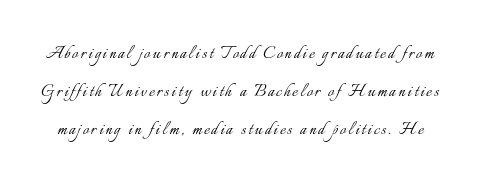
{"bold": "no", "underline": "no", "line_spacing_ratio": 1.81, "glyph_px": 21}
